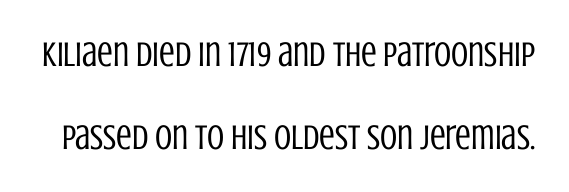
Is this a heavy cut? Hardly; it is regular or lighter. The words here are not underlined. Vertical spacing — loose. Compared with typical body copy, the letter spacing here is the same.
